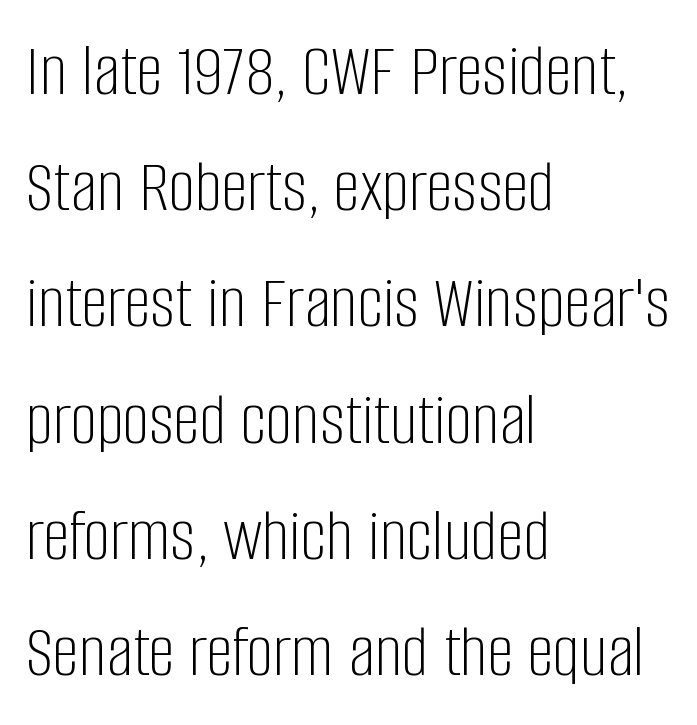
Q: Is the text bold? A: No.
Q: Is the text italic (slanted)? A: No, it is upright.
Q: Is the typeface a serif or a sans-serif typeface? A: Sans-serif.
Q: Is the text underlined? A: No.
Q: How is the paragraph aligned? A: Left-aligned.
Q: Is the spacing between letters normal or unusually wide? A: Normal.
Q: Is the spacing between lines tight, normal or loose? A: Normal.
Q: Width (condensed, normal, or wide)? A: Condensed.
Q: Stroke contrast? A: Low.
Q: x-height? A: Large.
Q: Monospaced? A: No.
